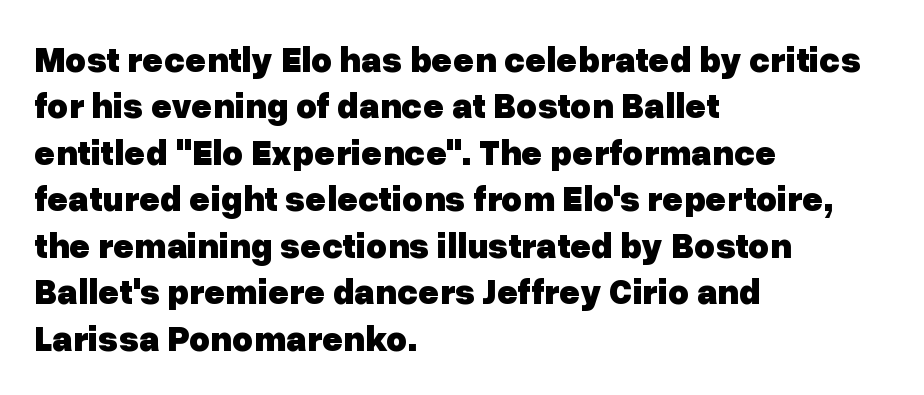
Q: Is the text bold? A: Yes.
Q: Is the text italic (slanted)? A: No, it is upright.
Q: Is the typeface a serif or a sans-serif typeface? A: Sans-serif.
Q: Is the text underlined? A: No.
Q: How is the paragraph aligned? A: Left-aligned.
Q: Is the spacing between letters normal or unusually wide? A: Normal.
Q: Is the spacing between lines tight, normal or loose? A: Normal.
Q: Width (condensed, normal, or wide)? A: Normal.
Q: Stroke contrast? A: Low.
Q: x-height? A: Medium.
Q: Monospaced? A: No.
